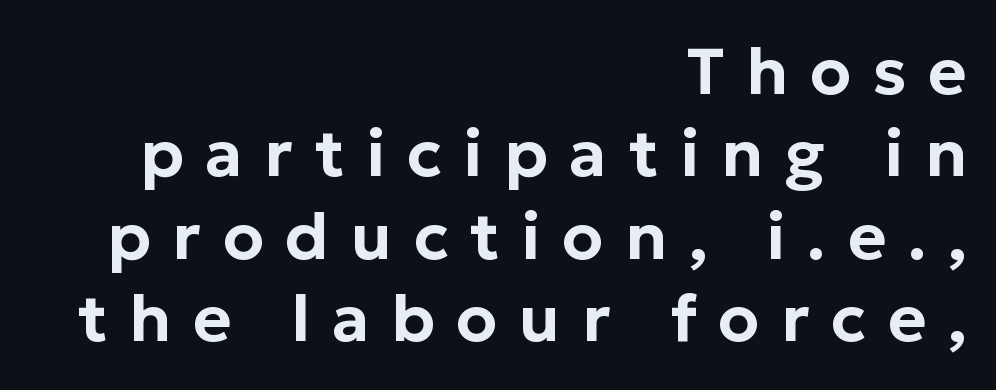
The image shows 66 px sans-serif type, upright; set right-aligned, normal line spacing (1.25x), unusually wide letter spacing (+0.33 em), not underlined; low stroke contrast and a medium x-height.
